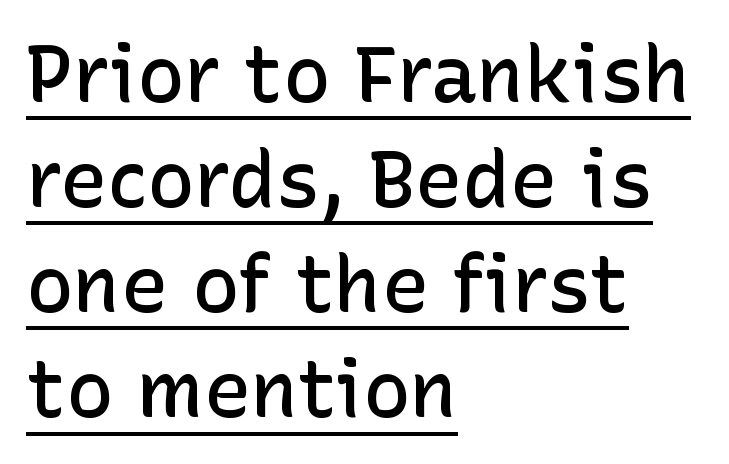
The image shows 79 px semibold sans-serif type, upright; set left-aligned, normal line spacing (1.33x), normal letter spacing, underlined; low stroke contrast and a medium x-height.
